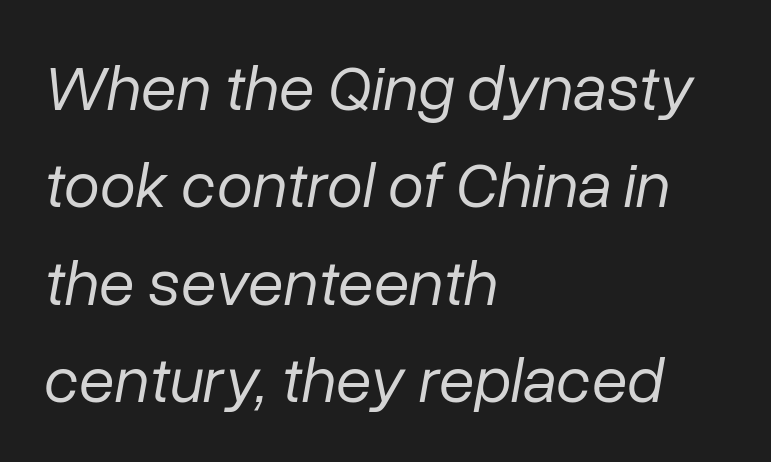
The image shows 65 px regular-weight type, italic (leaning right); set left-aligned, normal line spacing (1.5x), normal letter spacing, not underlined; low stroke contrast and a medium x-height.
